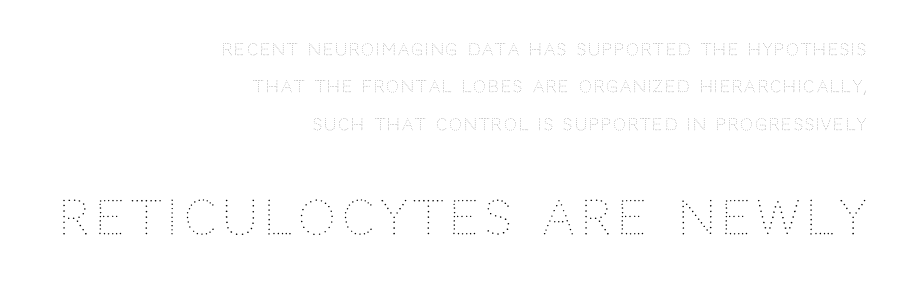
{"italic": "no", "bold": "no", "weight": "thin", "width": "normal", "stroke_contrast": "medium", "x_height": "large", "monospaced": "no", "underline": "no", "align": "right", "line_spacing": "loose", "line_spacing_ratio": 2.34, "larger_block": "second", "size_ratio": 2.94, "glyph_px": 47}
